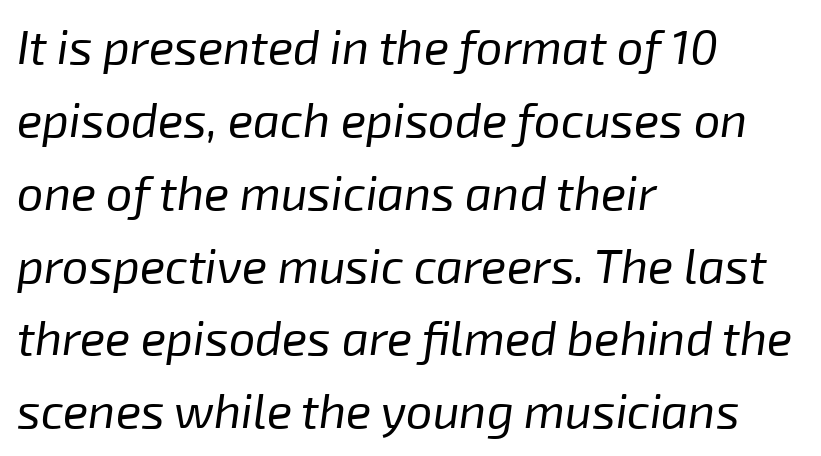
Q: Is the text bold? A: No.
Q: Is the text italic (slanted)? A: Yes, it leans right by about 8 degrees.
Q: Is the text underlined? A: No.
Q: How is the paragraph aligned? A: Left-aligned.
Q: Is the spacing between letters normal or unusually wide? A: Normal.
Q: Is the spacing between lines tight, normal or loose? A: Normal.
Q: Width (condensed, normal, or wide)? A: Normal.
Q: Stroke contrast? A: Low.
Q: x-height? A: Medium.
Q: Monospaced? A: No.
